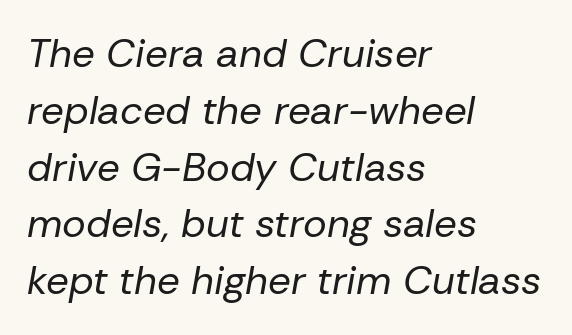
The rendering anchors every line to the left-hand side. Compared with a typical body face, this is equally light or lighter still. If you drew a line through each stem, it would be angled. Does the leading feel generous? No, just average. Students, note that the glyphs here touch the page at normal intervals. A typesetter would call this proportional, since set widths differ per character.
